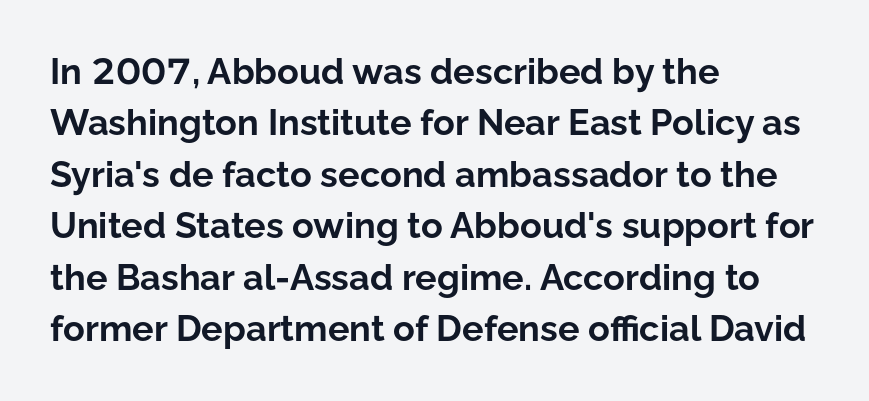
The image shows 36 px bold sans-serif type, upright; set left-aligned, normal line spacing (1.43x), normal letter spacing, not underlined; low stroke contrast and a medium x-height.
